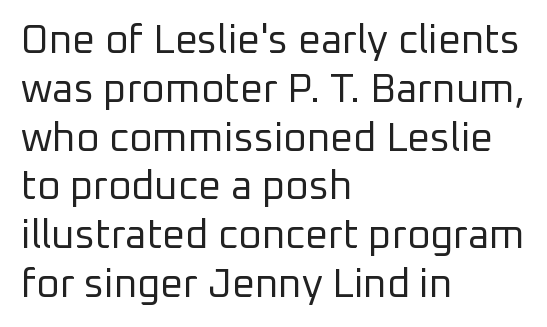
These lines are set flush left with a ragged right edge. Here the designer chose a conventional face with non-uniform glyph widths. Note: no serifs on the glyphs. The typography opts for an upright posture over an oblique one. The typeface has the unassuming heft of standard copy or less. The zone under the glyphs is completely vacant.
